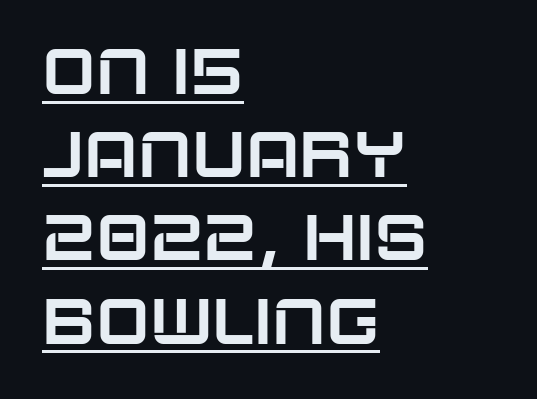
A roman cut, with each character standing at attention. Compared with a centered layout, this one pins lines to the left instead. This sample uses plain, unmodified letter spacing. Horizontal bands of white between lines are of average thickness. Looks like regular typesetting: each glyph gets only the width it needs.
